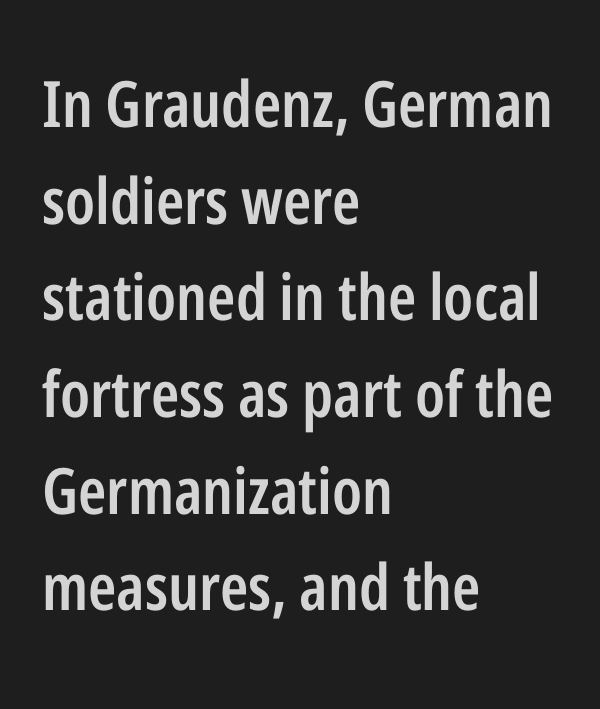
The image shows 64 px semibold, condensed sans-serif type, upright; set left-aligned, normal line spacing (1.51x), normal letter spacing, not underlined; low stroke contrast and a medium x-height.
